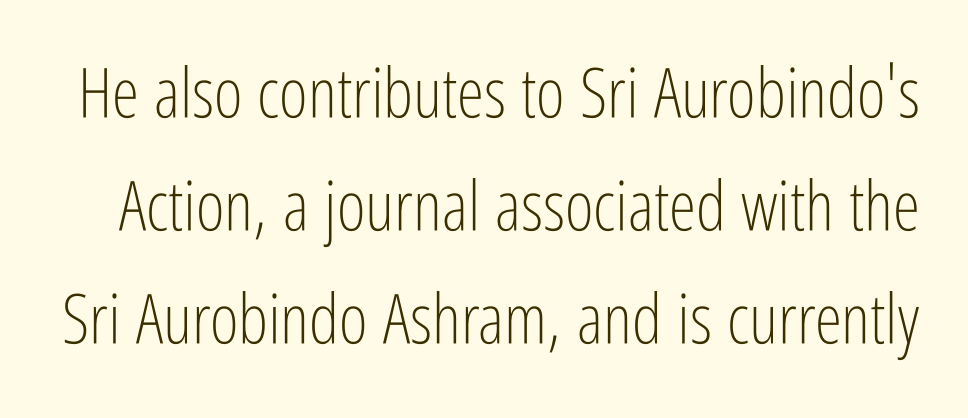
Q: Is the text bold? A: No.
Q: Is the text italic (slanted)? A: No, it is upright.
Q: Is the typeface a serif or a sans-serif typeface? A: Sans-serif.
Q: Is the text underlined? A: No.
Q: Is the spacing between letters normal or unusually wide? A: Normal.
Q: Is the spacing between lines tight, normal or loose? A: Normal.
Q: Width (condensed, normal, or wide)? A: Condensed.
Q: Stroke contrast? A: Low.
Q: x-height? A: Medium.
Q: Monospaced? A: No.
